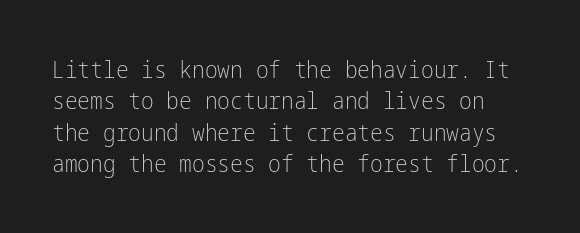
Q: Is the text bold? A: No.
Q: Is the text italic (slanted)? A: No, it is upright.
Q: Is the text underlined? A: No.
Q: Is the spacing between letters normal or unusually wide? A: Normal.
Q: Is the spacing between lines tight, normal or loose? A: Normal.
